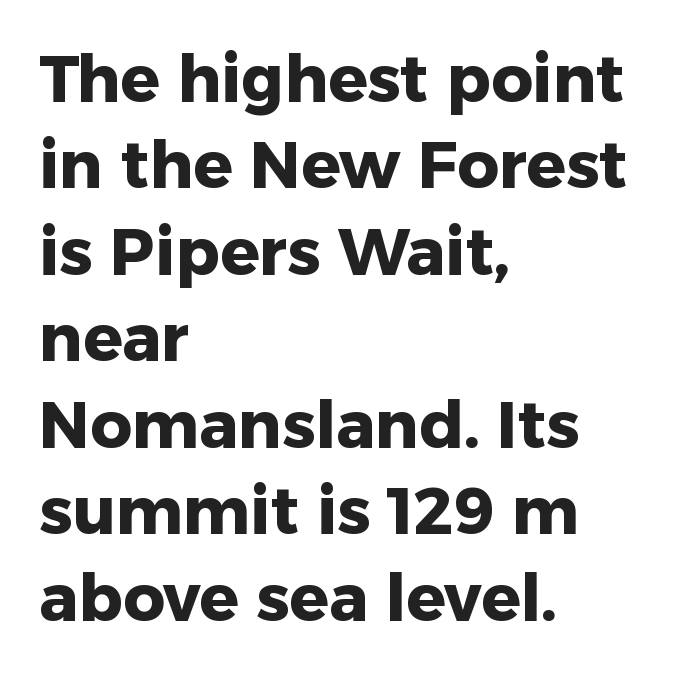
The image shows 65 px heavy sans-serif type, upright; set left-aligned, normal line spacing (1.33x), normal letter spacing, not underlined; low stroke contrast and a medium x-height.
